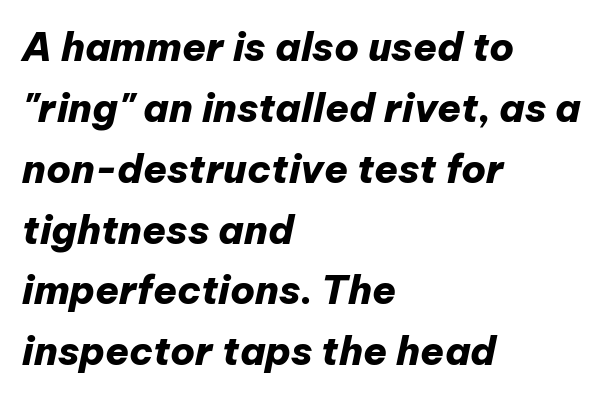
The image shows 39 px heavy type, italic (leaning right); set left-aligned, normal line spacing (1.56x), normal letter spacing, not underlined; low stroke contrast and a medium x-height.
